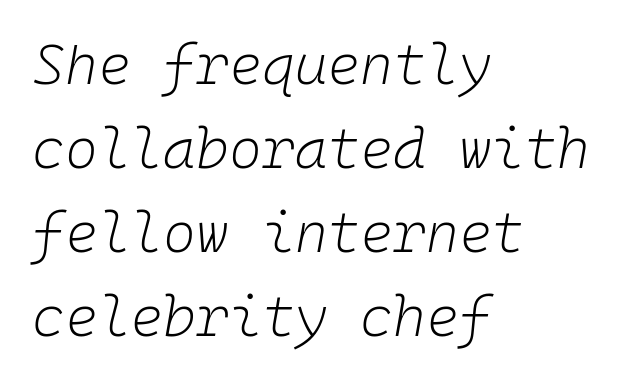
{"italic": "yes", "lean": "right", "slant_degrees": 10, "bold": "no", "weight": "light", "width": "normal", "stroke_contrast": "low", "x_height": "medium", "monospaced": "yes", "underline": "no", "align": "left", "line_spacing": "normal", "line_spacing_ratio": 1.5, "letter_spacing": "normal", "letter_spacing_em": 0.0, "glyph_px": 56}
